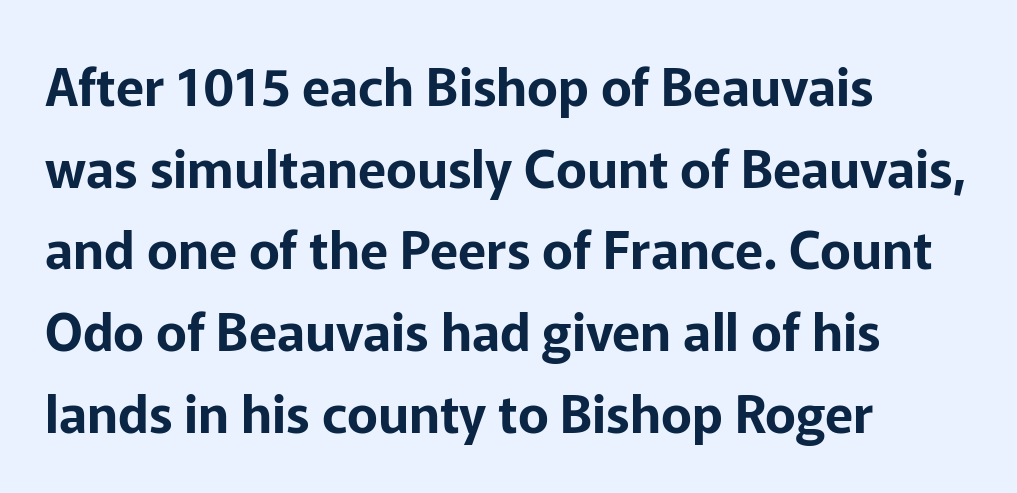
The image shows 52 px sans-serif type, upright; set left-aligned, normal line spacing (1.57x), normal letter spacing, not underlined; low stroke contrast and a medium x-height.
